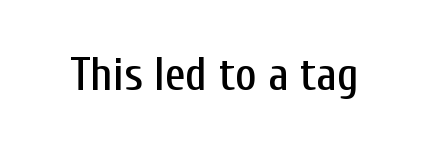
{"serif": "no", "italic": "no", "width": "condensed", "stroke_contrast": "low", "x_height": "medium", "monospaced": "no", "underline": "no", "letter_spacing": "normal", "letter_spacing_em": 0.0, "glyph_px": 46}
